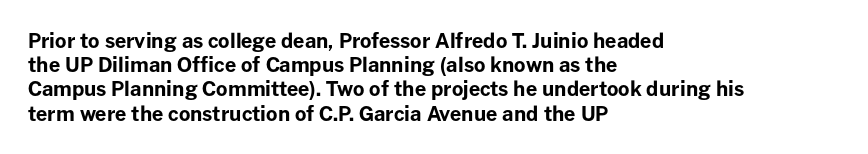
{"italic": "no", "bold": "yes", "underline": "no", "align": "left", "line_spacing_ratio": 1.21, "letter_spacing": "normal", "letter_spacing_em": 0.0, "glyph_px": 20}
